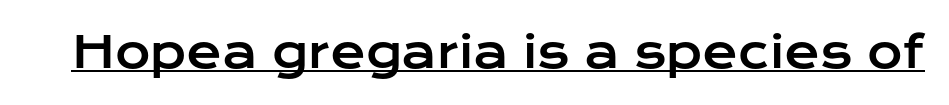
{"serif": "no", "italic": "no", "width": "wide", "stroke_contrast": "low", "x_height": "medium", "monospaced": "no", "underline": "yes", "letter_spacing": "normal", "letter_spacing_em": 0.0, "glyph_px": 43}
